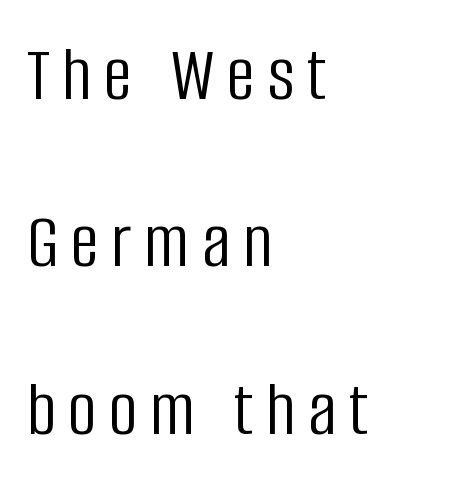
The image shows 79 px light, condensed sans-serif type, upright; set left-aligned, loose line spacing (2.12x), not underlined; low stroke contrast and a large x-height.
